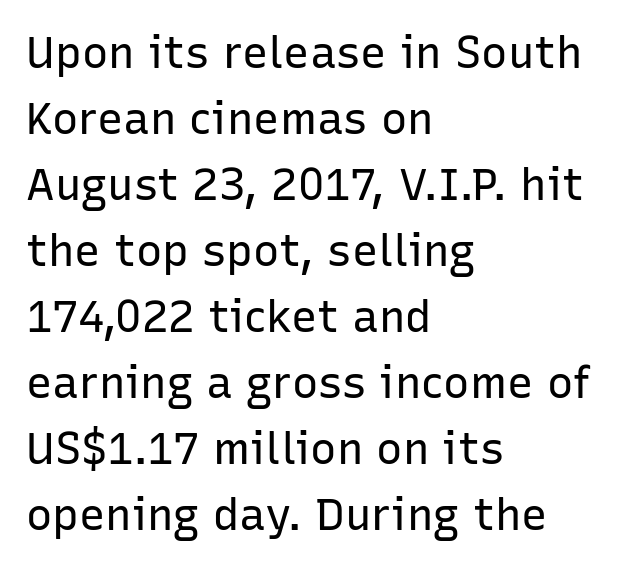
The image shows 44 px regular-weight sans-serif type, upright; set left-aligned, normal line spacing (1.5x), normal letter spacing, not underlined; low stroke contrast and a medium x-height.
